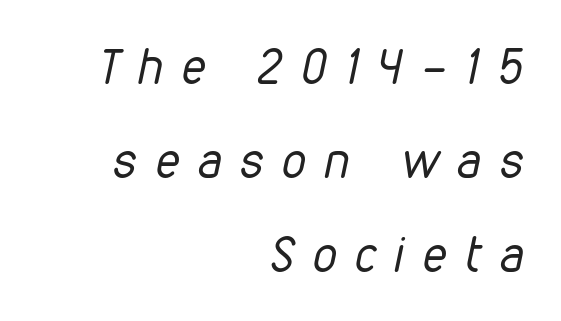
Q: Is the text bold? A: No.
Q: Is the text italic (slanted)? A: Yes, it leans right by about 12 degrees.
Q: Is the text underlined? A: No.
Q: How is the paragraph aligned? A: Right-aligned.
Q: Is the spacing between letters normal or unusually wide? A: Unusually wide.
Q: Is the spacing between lines tight, normal or loose? A: Loose.
Q: Width (condensed, normal, or wide)? A: Condensed.
Q: Stroke contrast? A: Low.
Q: x-height? A: Medium.
Q: Monospaced? A: No.
